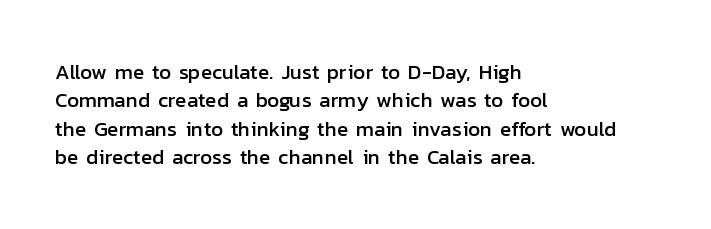
Q: Is the text italic (slanted)? A: No, it is upright.
Q: Is the text underlined? A: No.
Q: How is the paragraph aligned? A: Left-aligned.
Q: Is the spacing between letters normal or unusually wide? A: Normal.
Q: Is the spacing between lines tight, normal or loose? A: Normal.
